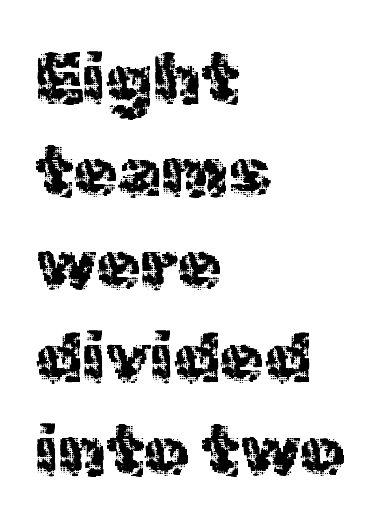
Q: Is the text italic (slanted)? A: No, it is upright.
Q: Is the typeface a serif or a sans-serif typeface? A: Sans-serif.
Q: Is the text underlined? A: No.
Q: How is the paragraph aligned? A: Left-aligned.
Q: Is the spacing between letters normal or unusually wide? A: Normal.
Q: Is the spacing between lines tight, normal or loose? A: Normal.
Q: Width (condensed, normal, or wide)? A: Normal.
Q: x-height? A: Medium.
Q: Monospaced? A: No.
